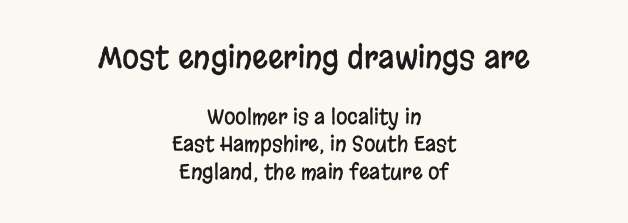
The image shows 31 px condensed sans-serif type, upright; set centered, normal line spacing (1.32x), normal letter spacing, not underlined; the first (top) block is 1.48x larger; low stroke contrast and a large x-height.
